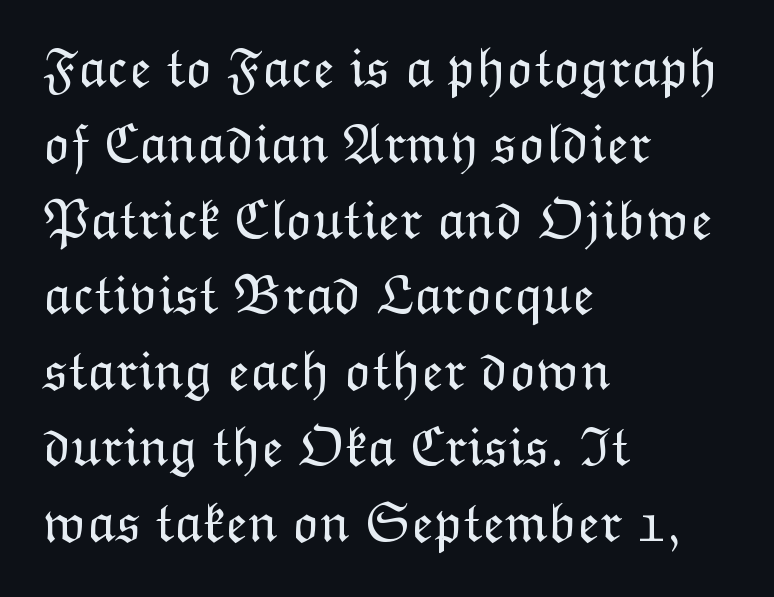
Q: Is the text bold? A: No.
Q: Is the text italic (slanted)? A: No, it is upright.
Q: Is the text underlined? A: No.
Q: How is the paragraph aligned? A: Left-aligned.
Q: Is the spacing between letters normal or unusually wide? A: Normal.
Q: Is the spacing between lines tight, normal or loose? A: Normal.
Q: Width (condensed, normal, or wide)? A: Normal.
Q: Stroke contrast? A: Low.
Q: x-height? A: Medium.
Q: Monospaced? A: No.
